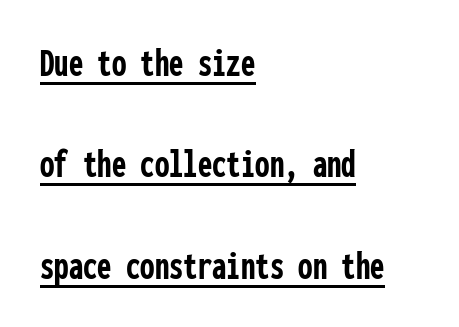
Q: Is the text bold? A: Yes.
Q: Is the text italic (slanted)? A: No, it is upright.
Q: Is the typeface a serif or a sans-serif typeface? A: Sans-serif.
Q: Is the text underlined? A: Yes.
Q: How is the paragraph aligned? A: Left-aligned.
Q: Is the spacing between letters normal or unusually wide? A: Normal.
Q: Is the spacing between lines tight, normal or loose? A: Loose.
Q: Width (condensed, normal, or wide)? A: Condensed.
Q: Stroke contrast? A: Low.
Q: x-height? A: Medium.
Q: Monospaced? A: Yes.
